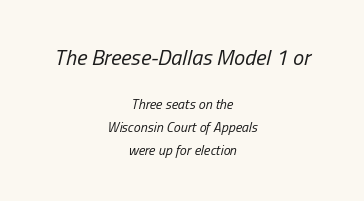
In terms of posture, this sample is oblique. The passage is arranged like a title page — every line centered. Whoever set this made the first block the dominant, larger element. Is this a heavy cut? Hardly; it is regular or lighter.
